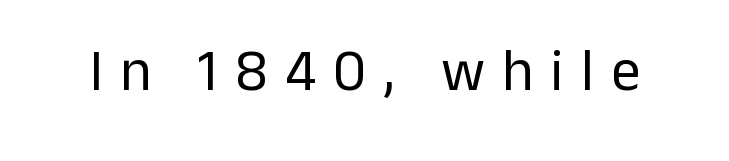
The image shows 59 px regular-weight sans-serif type, upright; set unusually wide letter spacing (+0.29 em), not underlined; low stroke contrast and a medium x-height.
